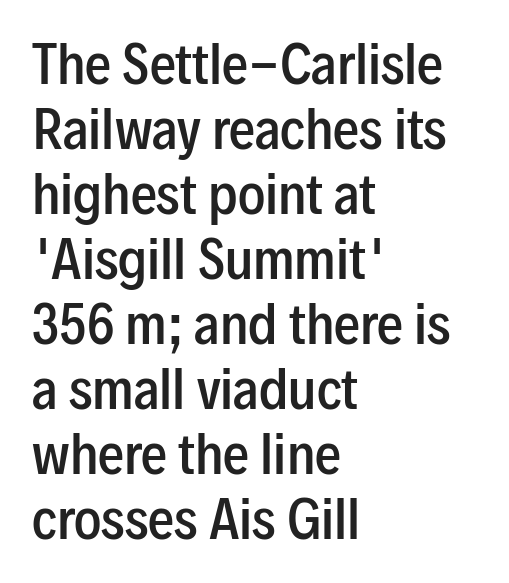
The image shows 52 px semibold, condensed sans-serif type, upright; set left-aligned, normal line spacing (1.25x), normal letter spacing, not underlined; low stroke contrast and a medium x-height.
